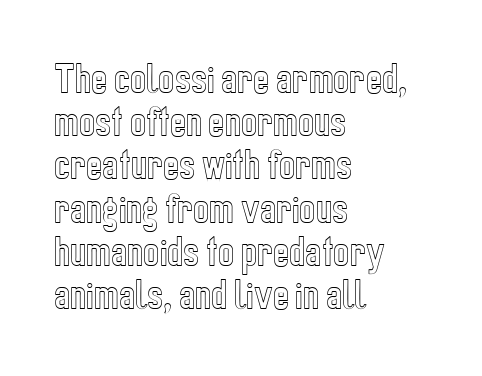
{"italic": "no", "width": "condensed", "x_height": "medium", "monospaced": "no", "underline": "no", "align": "left", "line_spacing": "normal", "line_spacing_ratio": 1.27, "letter_spacing": "normal", "letter_spacing_em": 0.0, "glyph_px": 34}
